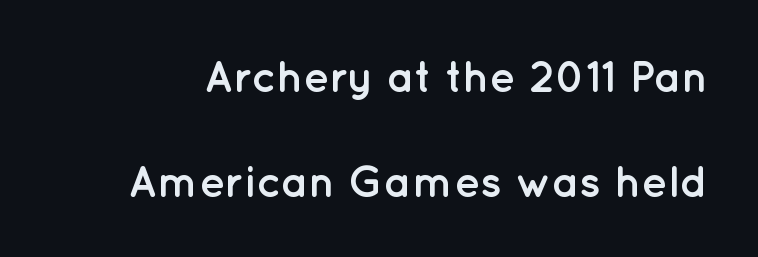
Letters rest on an invisible, unmarked baseline. This sample trades compactness for vertical openness between lines. This rendering leaves character spacing at its baseline value. Notice how the stems are strictly vertical — no italics here. The passage shown is typed in a proportional face where columns would drift.
